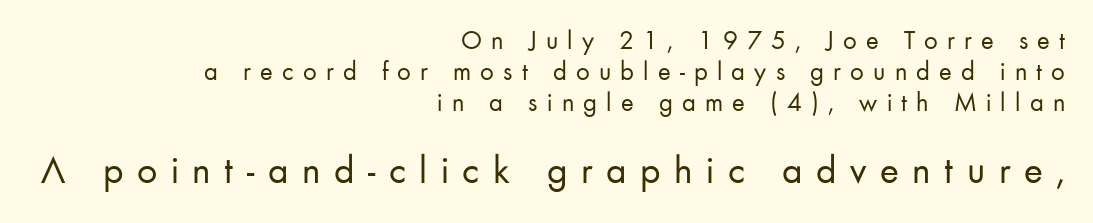
Q: Is the text bold? A: No.
Q: Is the text italic (slanted)? A: No, it is upright.
Q: Is the typeface a serif or a sans-serif typeface? A: Sans-serif.
Q: Is the text underlined? A: No.
Q: How is the paragraph aligned? A: Right-aligned.
Q: Is the spacing between letters normal or unusually wide? A: Unusually wide.
Q: Is the spacing between lines tight, normal or loose? A: Tight.
Q: Which block of text is set in a larger size, the first (top) or the second (bottom)? A: The second (bottom) one.
Q: Width (condensed, normal, or wide)? A: Normal.
Q: Stroke contrast? A: Low.
Q: x-height? A: Small.
Q: Monospaced? A: No.
